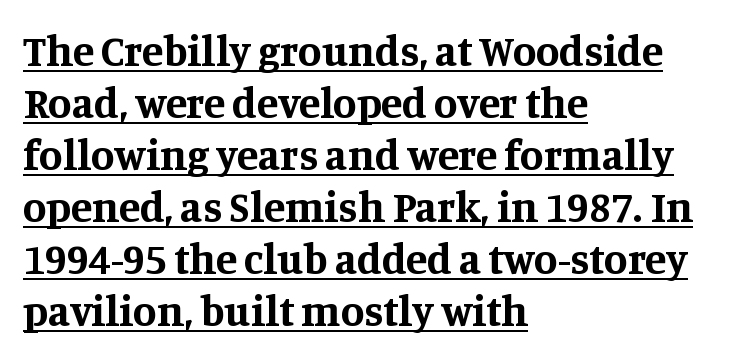
Q: Is the text bold? A: Yes.
Q: Is the text italic (slanted)? A: No, it is upright.
Q: Is the typeface a serif or a sans-serif typeface? A: Serif.
Q: Is the text underlined? A: Yes.
Q: How is the paragraph aligned? A: Left-aligned.
Q: Is the spacing between letters normal or unusually wide? A: Normal.
Q: Width (condensed, normal, or wide)? A: Normal.
Q: Stroke contrast? A: Medium.
Q: x-height? A: Large.
Q: Monospaced? A: No.
